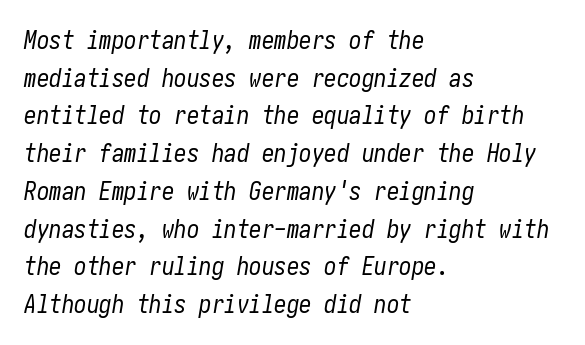
These glyphs show unthickened strokes, regular width or finer. Unmarked baselines from the first word to the last. Does the lettering tilt? It does — this is italic. The typesetter chose a ragged-right arrangement here.
